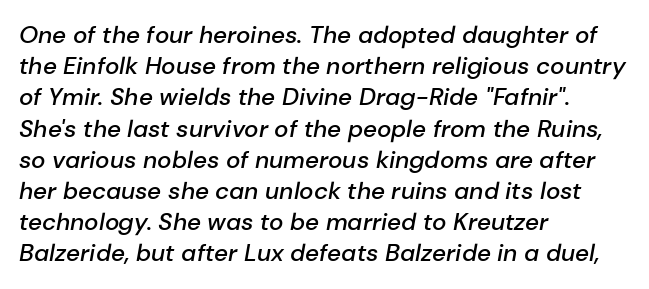
The specimen reads as italic at a glance. The lines are quadded left. The passage shown is semibold, sitting just below true bold. Regular leading. Type without underlining.
